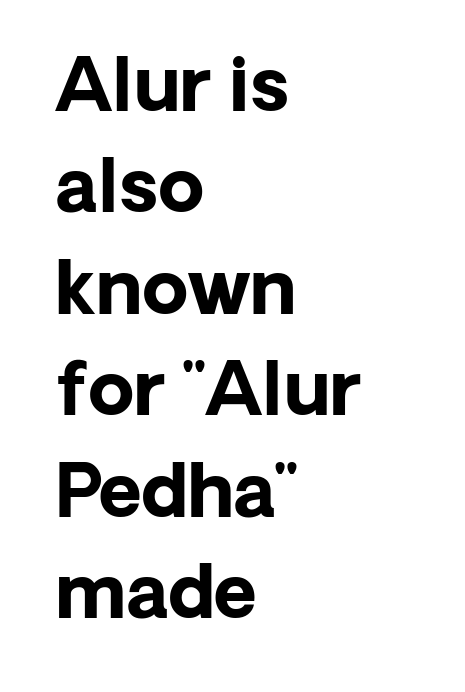
{"serif": "no", "italic": "no", "bold": "yes", "weight": "bold", "width": "normal", "stroke_contrast": "low", "x_height": "medium", "monospaced": "no", "underline": "no", "align": "left", "line_spacing": "normal", "line_spacing_ratio": 1.37, "letter_spacing": "normal", "letter_spacing_em": 0.0, "glyph_px": 74}
